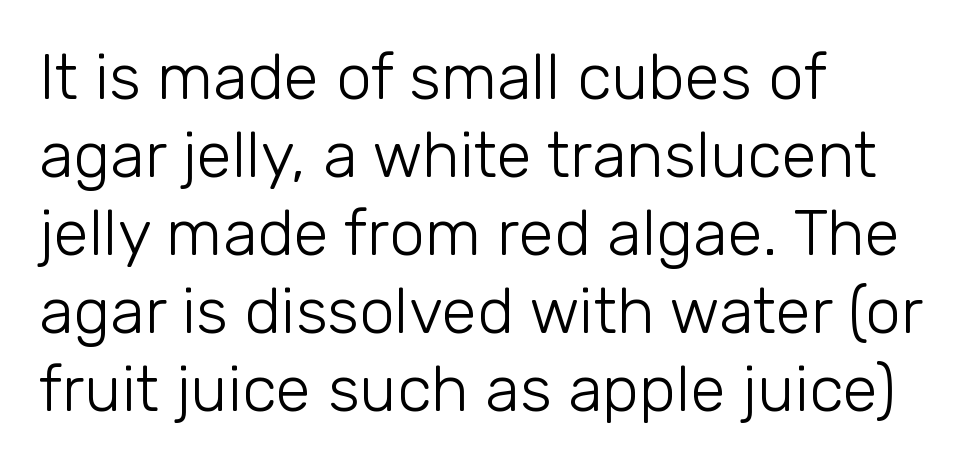
Q: Is the text bold? A: No.
Q: Is the text italic (slanted)? A: No, it is upright.
Q: Is the typeface a serif or a sans-serif typeface? A: Sans-serif.
Q: Is the text underlined? A: No.
Q: How is the paragraph aligned? A: Left-aligned.
Q: Is the spacing between letters normal or unusually wide? A: Normal.
Q: Width (condensed, normal, or wide)? A: Normal.
Q: Stroke contrast? A: Low.
Q: x-height? A: Medium.
Q: Monospaced? A: No.
